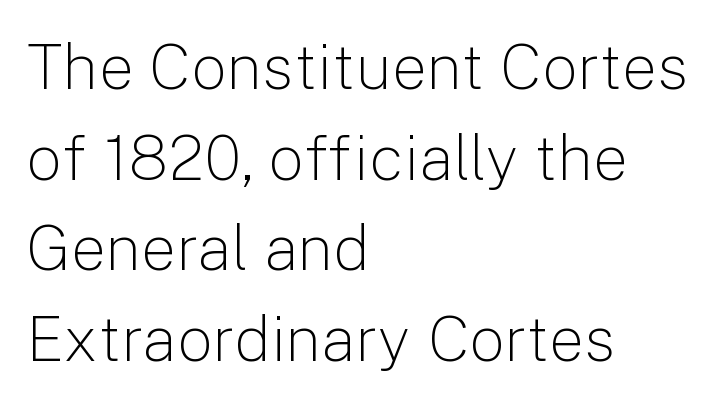
{"serif": "no", "italic": "no", "bold": "no", "weight": "light", "width": "normal", "stroke_contrast": "low", "x_height": "medium", "monospaced": "no", "underline": "no", "align": "left", "line_spacing": "normal", "line_spacing_ratio": 1.44, "letter_spacing": "normal", "letter_spacing_em": 0.0, "glyph_px": 63}
